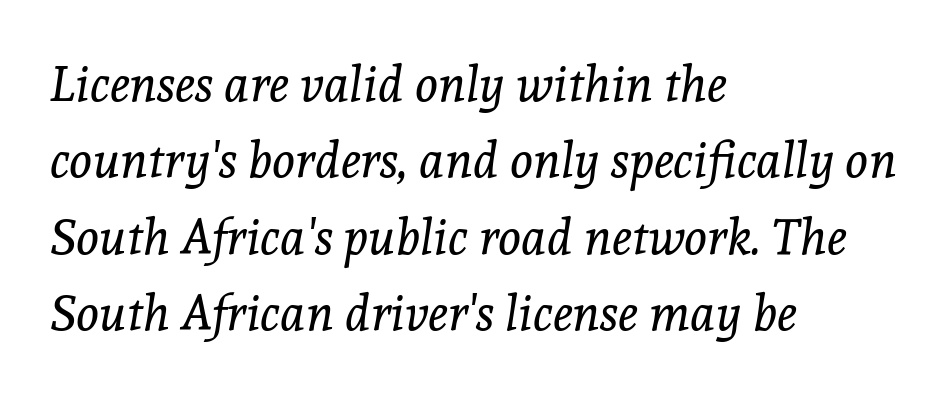
{"serif": "yes", "italic": "yes", "lean": "right", "slant_degrees": 8, "bold": "no", "weight": "regular", "width": "normal", "x_height": "medium", "monospaced": "no", "underline": "no", "align": "left", "line_spacing": "normal", "line_spacing_ratio": 1.56, "letter_spacing": "normal", "letter_spacing_em": 0.0, "glyph_px": 49}
